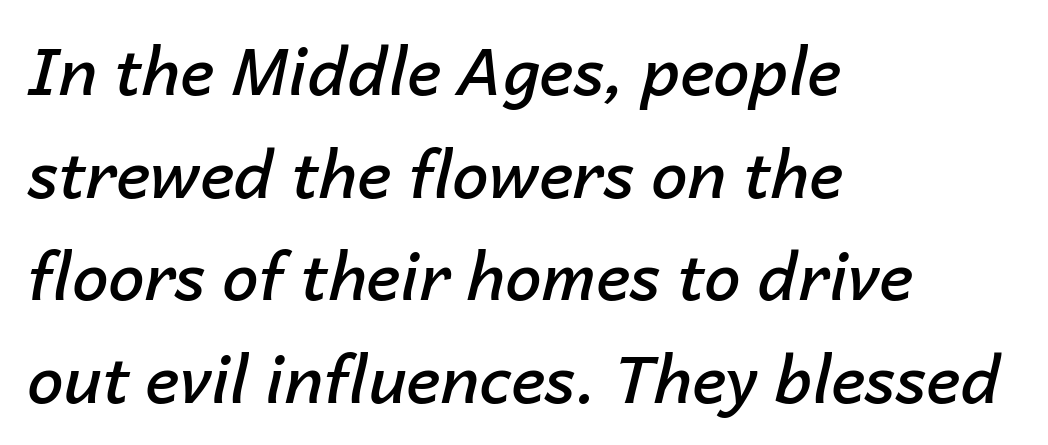
The image shows 65 px semibold type, italic (leaning right); set left-aligned, normal line spacing (1.58x), normal letter spacing, not underlined; low stroke contrast and a medium x-height.
